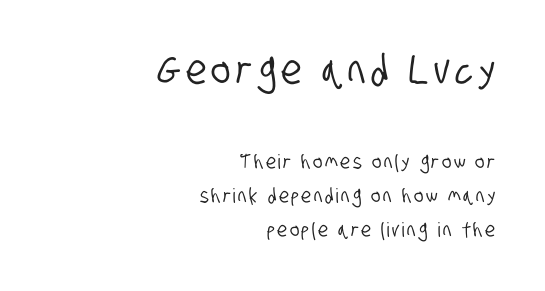
{"serif": "no", "width": "condensed", "stroke_contrast": "low", "x_height": "large", "monospaced": "no", "underline": "no", "align": "right", "line_spacing": "normal", "line_spacing_ratio": 1.7, "larger_block": "first", "size_ratio": 2.05, "glyph_px": 41}
